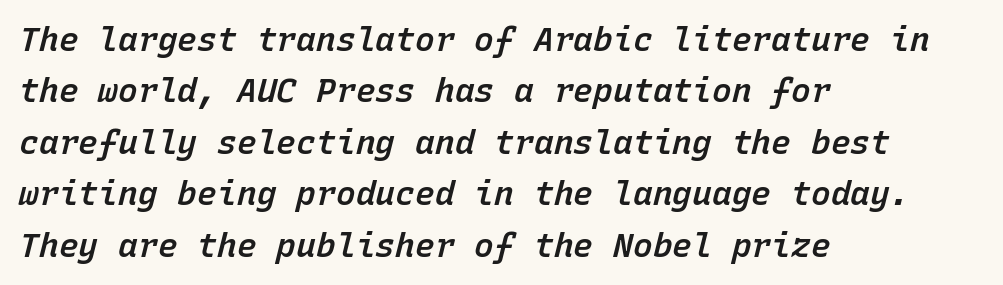
Q: Is the text bold? A: Semi-bold.
Q: Is the text italic (slanted)? A: Yes, it leans right by about 15 degrees.
Q: Is the text underlined? A: No.
Q: How is the paragraph aligned? A: Left-aligned.
Q: Is the spacing between letters normal or unusually wide? A: Normal.
Q: Is the spacing between lines tight, normal or loose? A: Normal.
Q: Width (condensed, normal, or wide)? A: Normal.
Q: Stroke contrast? A: Low.
Q: x-height? A: Medium.
Q: Monospaced? A: Yes.
